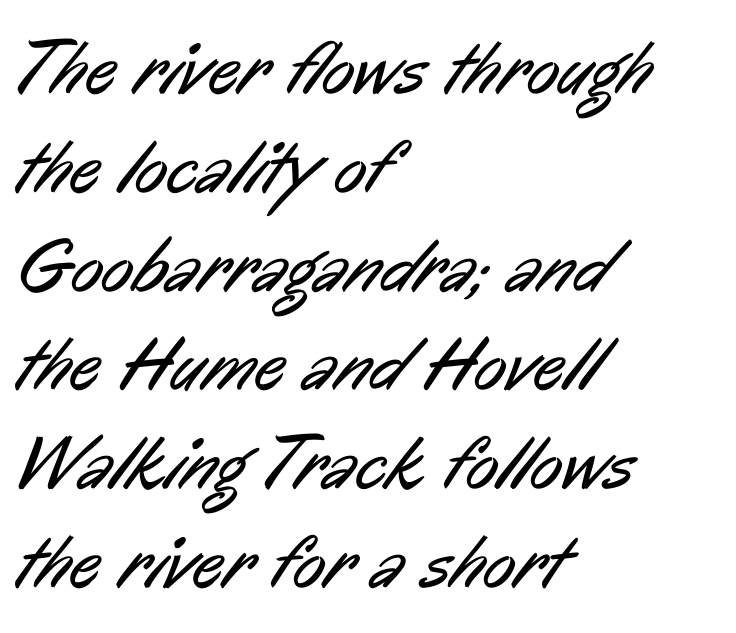
The space between consecutive lines is moderate. Nope, no serifs anywhere on these letters. The space directly below the letters is spotless. Varying glyph widths throughout — classic text-font behaviour.
